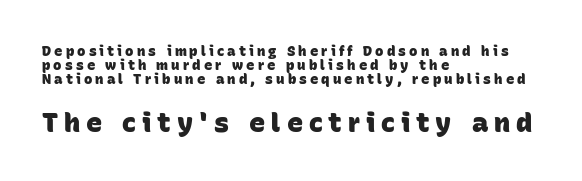
Q: Is the text bold? A: Yes.
Q: Is the text underlined? A: No.
Q: How is the paragraph aligned? A: Left-aligned.
Q: Is the spacing between letters normal or unusually wide? A: Unusually wide.
Q: Is the spacing between lines tight, normal or loose? A: Tight.
Q: Which block of text is set in a larger size, the first (top) or the second (bottom)? A: The second (bottom) one.
